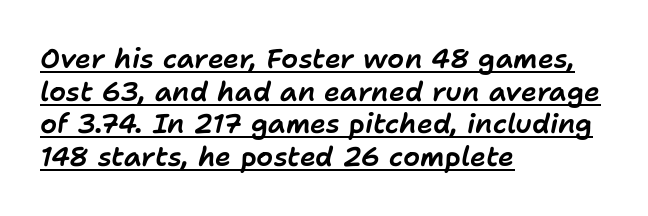
Q: Is the text italic (slanted)? A: Yes, it leans right by about 11 degrees.
Q: Is the text underlined? A: Yes.
Q: How is the paragraph aligned? A: Left-aligned.
Q: Is the spacing between letters normal or unusually wide? A: Normal.
